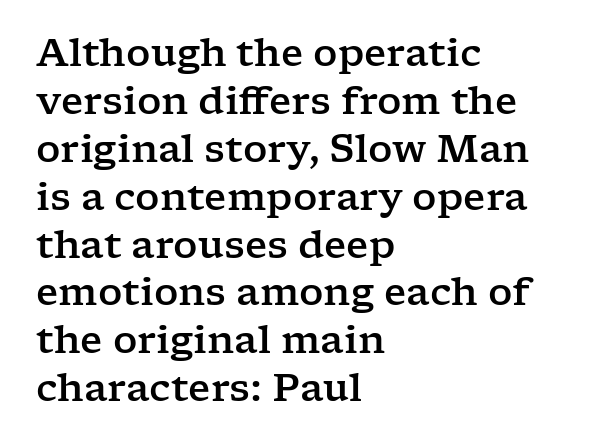
The image shows 38 px wide serif type, upright; set left-aligned, normal line spacing (1.26x), normal letter spacing, not underlined; low stroke contrast and a medium x-height.
